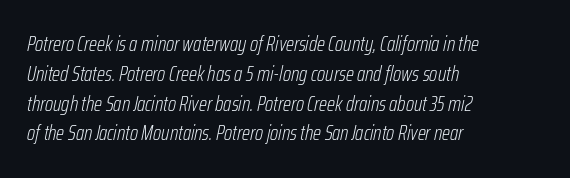
The image shows 21 px text type, italic (leaning right); set left-aligned, normal line spacing (1.42x), normal letter spacing, not underlined.
